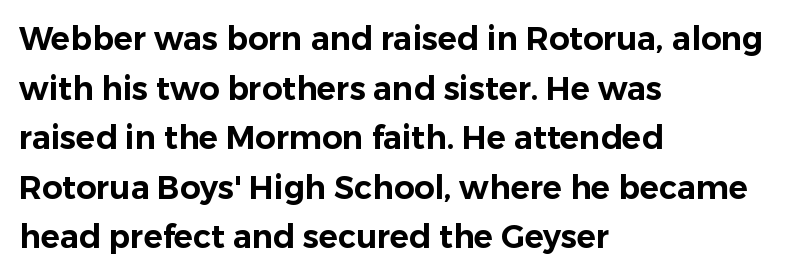
Normally led — the rows are evenly, conventionally spaced. The letters advance in unequal steps, a hallmark of proportional type. Honestly, the letter spacing is just normal — you wouldn't notice it. Short and long lines alike share a common starting point at left.
